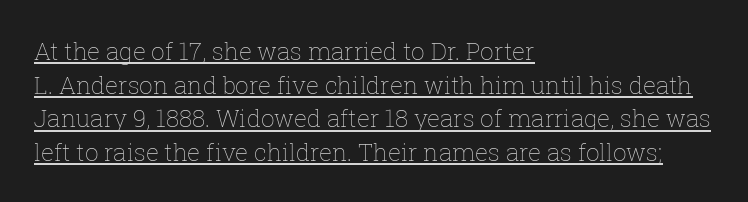
{"italic": "no", "bold": "no", "underline": "yes", "align": "left", "line_spacing": "normal", "line_spacing_ratio": 1.4, "letter_spacing": "normal", "letter_spacing_em": 0.0, "glyph_px": 24}
